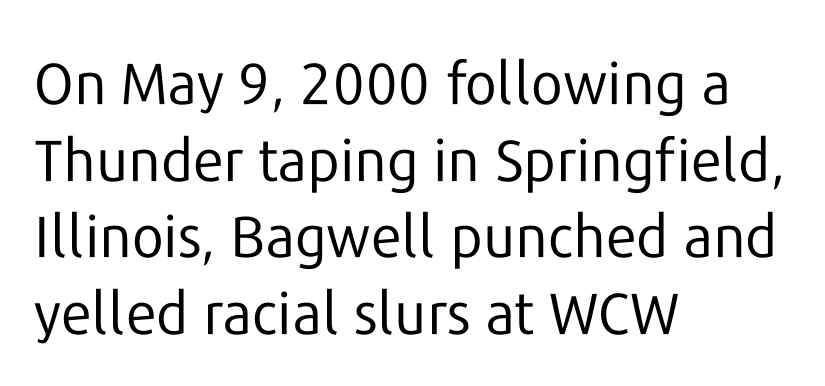
Q: Is the text bold? A: No.
Q: Is the text italic (slanted)? A: No, it is upright.
Q: Is the typeface a serif or a sans-serif typeface? A: Sans-serif.
Q: Is the text underlined? A: No.
Q: How is the paragraph aligned? A: Left-aligned.
Q: Is the spacing between letters normal or unusually wide? A: Normal.
Q: Is the spacing between lines tight, normal or loose? A: Normal.
Q: Width (condensed, normal, or wide)? A: Normal.
Q: Stroke contrast? A: Low.
Q: x-height? A: Medium.
Q: Monospaced? A: No.
